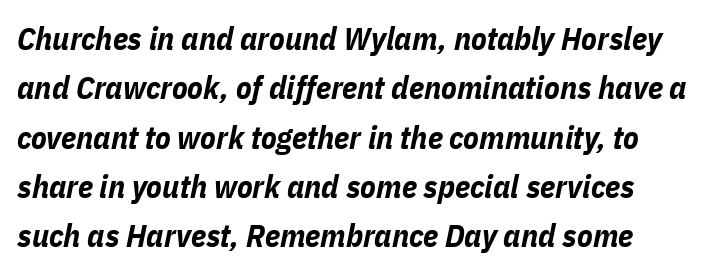
{"italic": "yes", "lean": "right", "slant_degrees": 11, "bold": "yes", "weight": "bold", "width": "condensed", "stroke_contrast": "low", "x_height": "medium", "monospaced": "no", "underline": "no", "line_spacing": "normal", "line_spacing_ratio": 1.54, "letter_spacing": "normal", "letter_spacing_em": 0.0, "glyph_px": 32}
